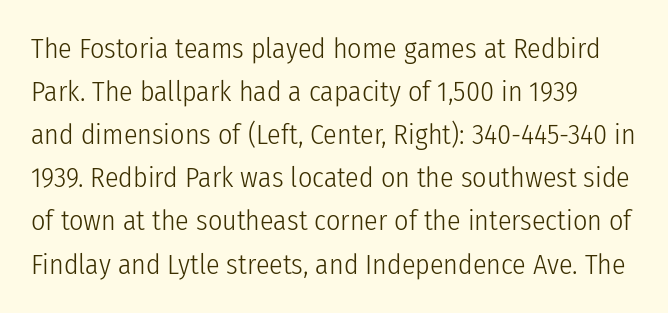
{"serif": "no", "italic": "no", "bold": "no", "weight": "light", "width": "condensed", "stroke_contrast": "low", "x_height": "medium", "monospaced": "no", "underline": "no", "line_spacing": "normal", "line_spacing_ratio": 1.54, "letter_spacing": "normal", "letter_spacing_em": 0.0, "glyph_px": 28}
